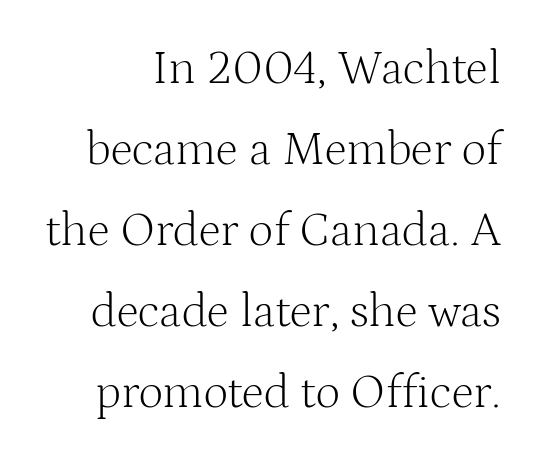
The image shows 48 px light serif type, upright; set normal line spacing (1.69x), normal letter spacing, not underlined; medium stroke contrast and a medium x-height.
